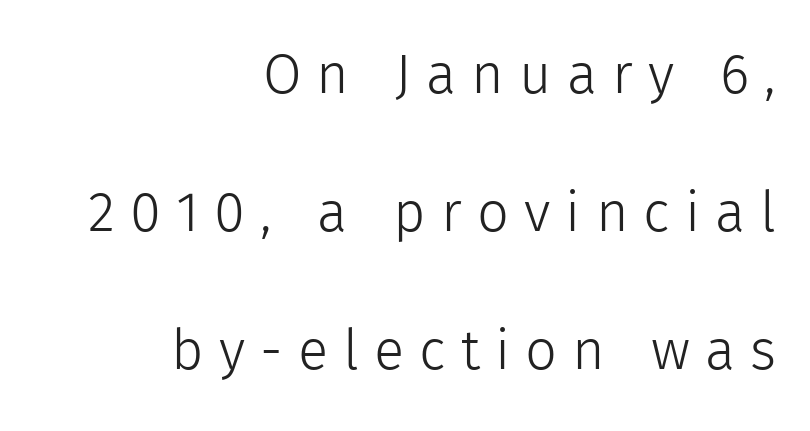
This is sans-serif lettering, the kind often seen on screens and signage. Rows of type keep a wide berth in the vertical direction. Looks like regular typesetting: each glyph gets only the width it needs. Where is the straight margin? On the right. A typesetter would mark this as roman, not italic. The space directly below the letters is spotless.
